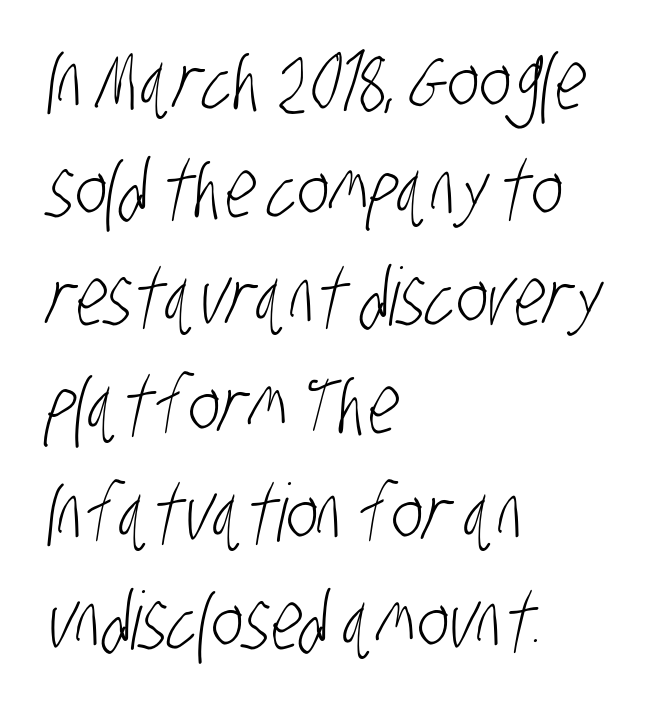
{"serif": "no", "bold": "no", "weight": "light", "width": "condensed", "stroke_contrast": "low", "x_height": "large", "monospaced": "no", "underline": "no", "align": "left", "line_spacing": "normal", "line_spacing_ratio": 1.35, "letter_spacing": "normal", "letter_spacing_em": 0.0, "glyph_px": 80}
